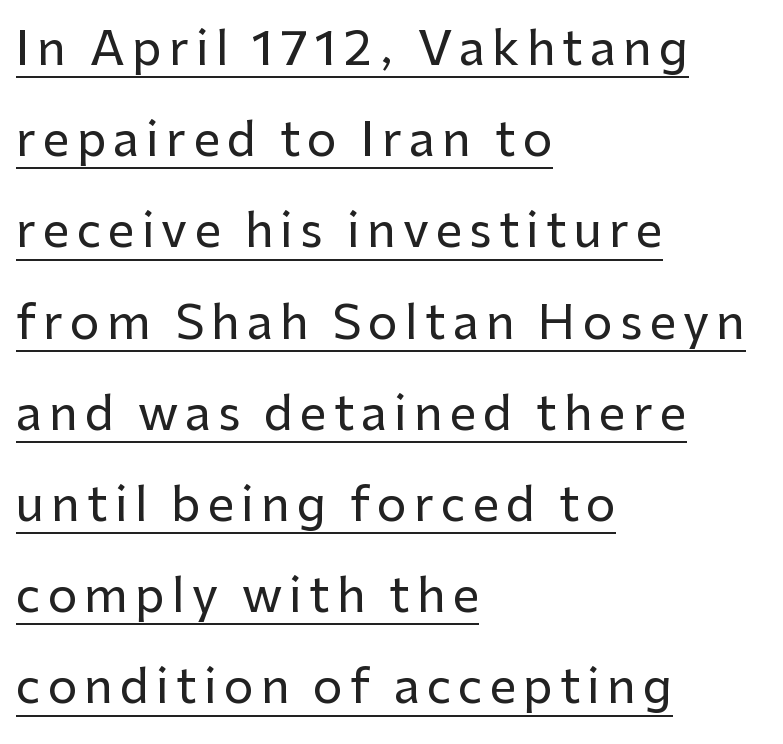
{"serif": "no", "italic": "no", "width": "normal", "stroke_contrast": "low", "x_height": "medium", "monospaced": "no", "underline": "yes", "align": "left", "line_spacing": "loose", "line_spacing_ratio": 1.94, "glyph_px": 47}
